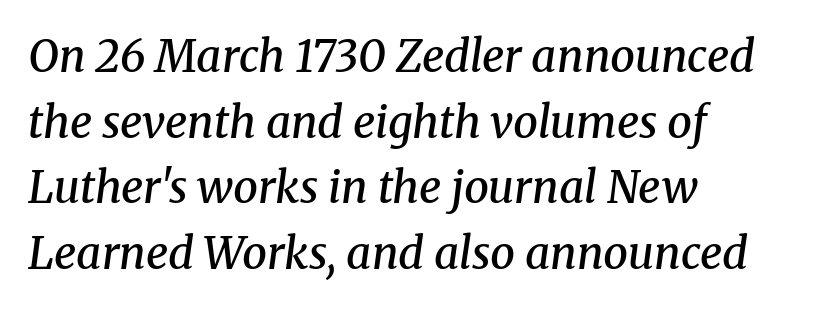
The image shows 44 px semibold serif type, italic (leaning right); set left-aligned, normal line spacing (1.49x), normal letter spacing, not underlined; medium stroke contrast and a medium x-height.
